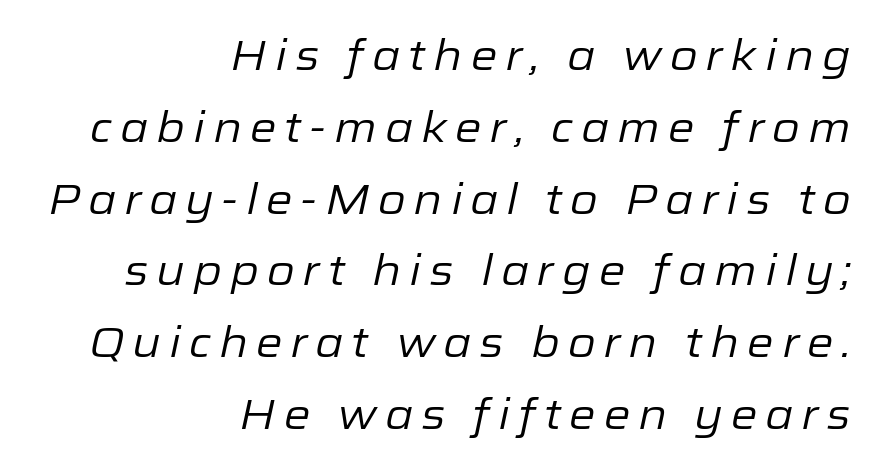
The image shows 43 px regular-weight type, italic (leaning right); set right-aligned, normal line spacing (1.67x), not underlined; low stroke contrast and a medium x-height.
